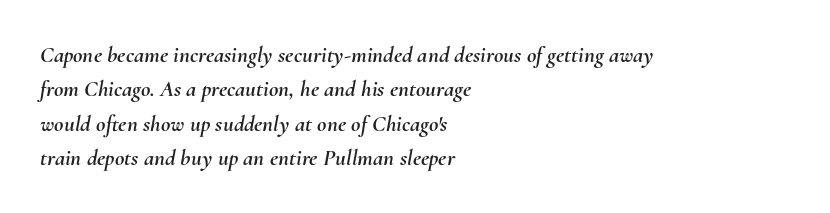
Q: Is the text italic (slanted)? A: Yes, it leans right by about 10 degrees.
Q: Is the text underlined? A: No.
Q: How is the paragraph aligned? A: Left-aligned.
Q: Is the spacing between letters normal or unusually wide? A: Normal.
Q: Is the spacing between lines tight, normal or loose? A: Normal.
